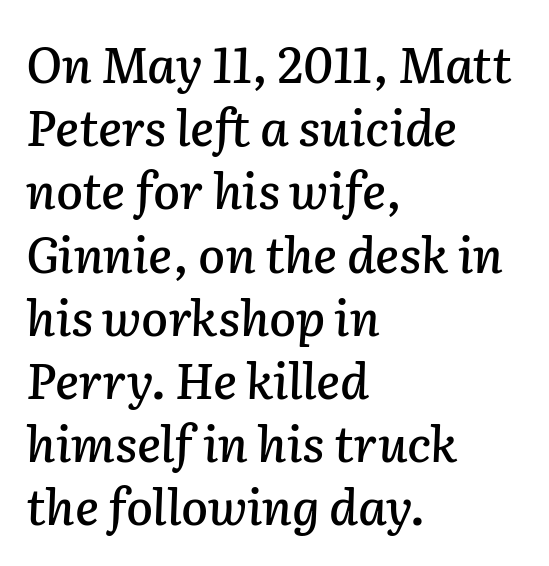
Varying glyph widths throughout — classic text-font behaviour. The whole block is typeset with a tilt. A bare baseline throughout the passage. Reading down the block, your eye returns to a fixed left position each line. Whoever set this chose a conventional vertical rhythm.
